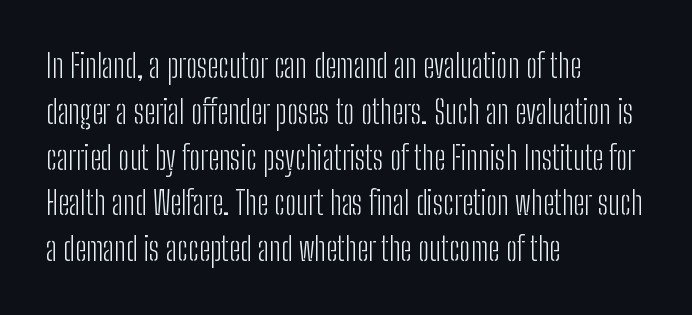
Q: Is the text bold? A: No.
Q: Is the text italic (slanted)? A: No, it is upright.
Q: Is the typeface a serif or a sans-serif typeface? A: Sans-serif.
Q: Is the text underlined? A: No.
Q: How is the paragraph aligned? A: Left-aligned.
Q: Is the spacing between letters normal or unusually wide? A: Normal.
Q: Is the spacing between lines tight, normal or loose? A: Normal.
Q: Width (condensed, normal, or wide)? A: Condensed.
Q: Stroke contrast? A: Low.
Q: x-height? A: Medium.
Q: Monospaced? A: No.
